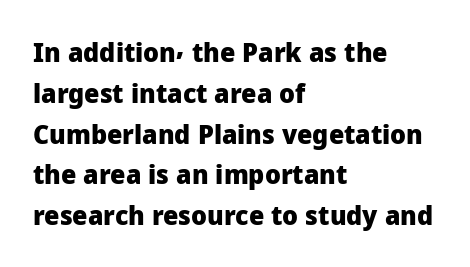
{"italic": "no", "bold": "yes", "underline": "no", "align": "left", "line_spacing": "normal", "line_spacing_ratio": 1.51, "letter_spacing": "normal", "letter_spacing_em": 0.0, "glyph_px": 27}
